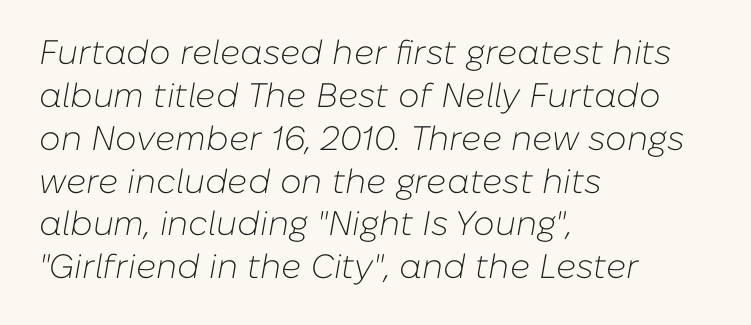
Compared with ordinary roman type, these characters are visibly tilted. The paragraph has a hard left edge and a soft right edge. These lines are rendered in a variable-pitch font. A light-to-regular cut is what we see here. Any mark beneath the type? The region is blank.
